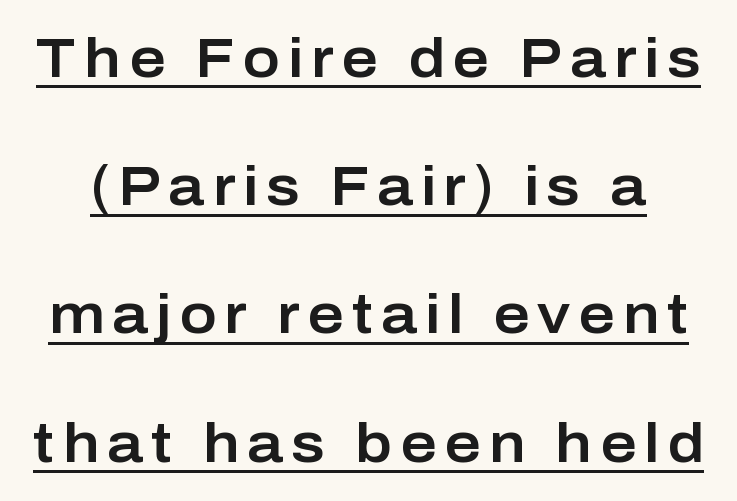
Q: Is the text italic (slanted)? A: No, it is upright.
Q: Is the typeface a serif or a sans-serif typeface? A: Sans-serif.
Q: Is the text underlined? A: Yes.
Q: Is the spacing between lines tight, normal or loose? A: Loose.
Q: Width (condensed, normal, or wide)? A: Normal.
Q: Stroke contrast? A: Low.
Q: x-height? A: Medium.
Q: Monospaced? A: No.
